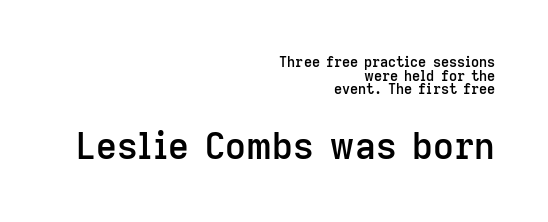
These two chunks differ in scale, with the bottom chunk taking the larger measure. Designer's note — italics off, roman on. A typesetter would label this face a sans. The lines in this sample share a right terminus and differ only in where they begin. Letters rest on an invisible, unmarked baseline.
